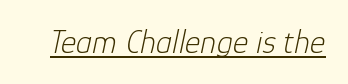
{"italic": "yes", "lean": "right", "slant_degrees": 12, "bold": "no", "weight": "light", "width": "normal", "stroke_contrast": "low", "x_height": "medium", "monospaced": "no", "underline": "yes", "letter_spacing": "normal", "letter_spacing_em": 0.0, "glyph_px": 33}
